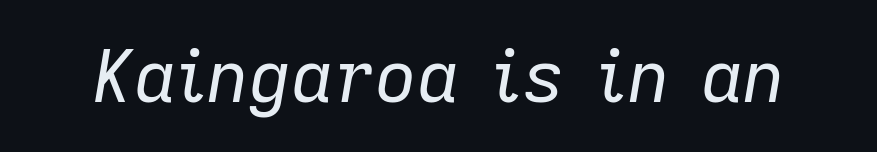
The image shows 73 px regular-weight type, italic (leaning right); set normal letter spacing, not underlined; low stroke contrast and a medium x-height.
